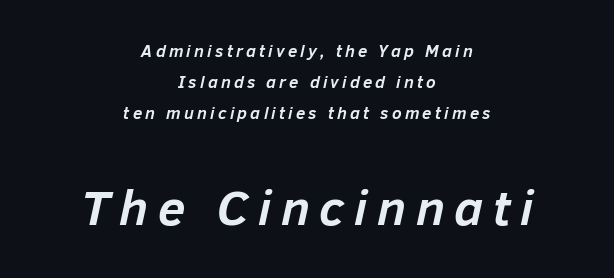
{"italic": "yes", "lean": "right", "slant_degrees": 12, "bold": "yes", "weight": "semibold", "width": "normal", "stroke_contrast": "low", "x_height": "medium", "monospaced": "no", "underline": "no", "align": "center", "line_spacing_ratio": 1.83, "larger_block": "second", "size_ratio": 2.94, "glyph_px": 50}
